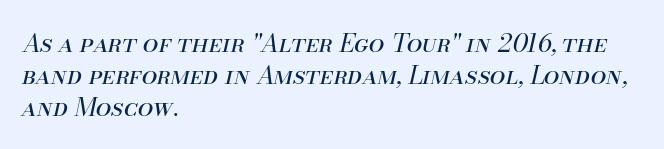
Is the block centered? No — it sits flush against the left margin. The passage shown is not underscored anywhere. Tracking value appears to be zero — textbook default spacing. This sample uses an oblique cut, with every glyph tilted off the vertical.
